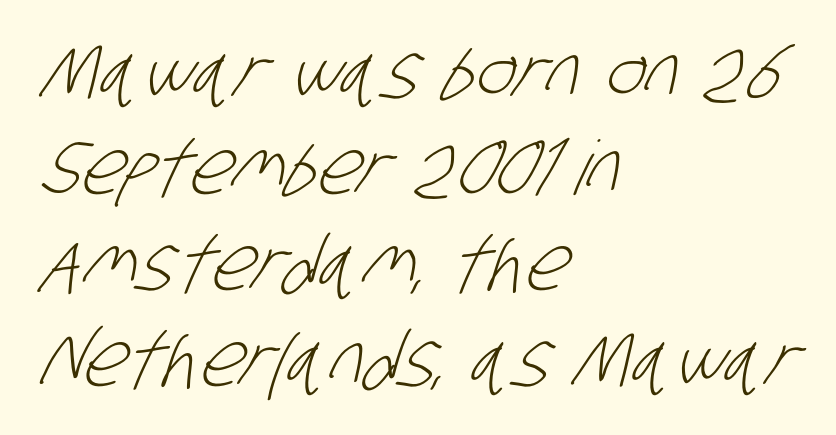
The image shows 75 px light, condensed sans-serif type; set left-aligned, normal line spacing (1.28x), normal letter spacing, not underlined; low stroke contrast and a large x-height.
